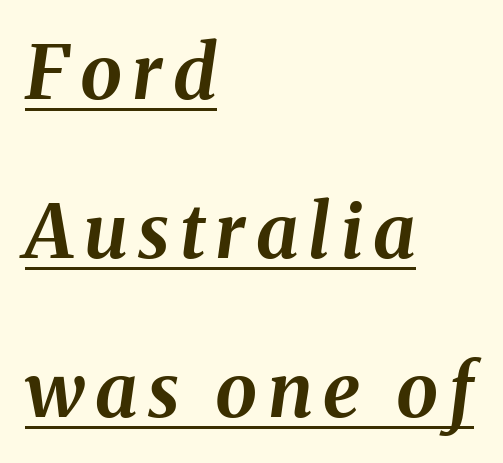
The rendering uses natural spacing where letterforms have individual widths. A typesetter would call this leading open, well beyond the default. Quick note: italic. A student would call this left alignment; a typographer would say flush left, rag right.
